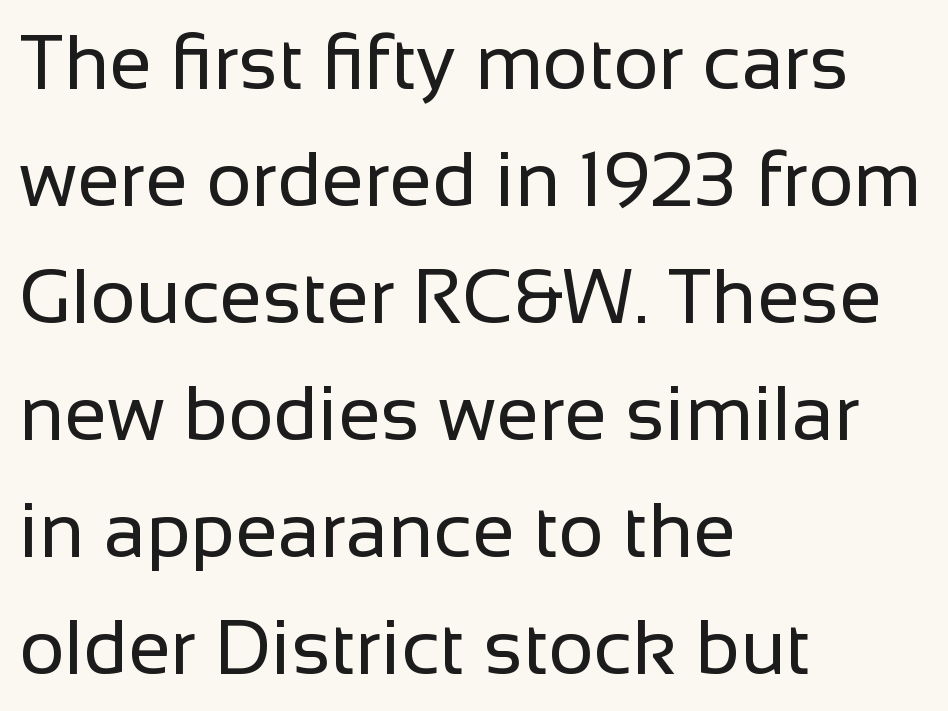
The image shows 77 px regular-weight sans-serif type, upright; set left-aligned, normal line spacing (1.52x), normal letter spacing, not underlined; low stroke contrast and a medium x-height.
